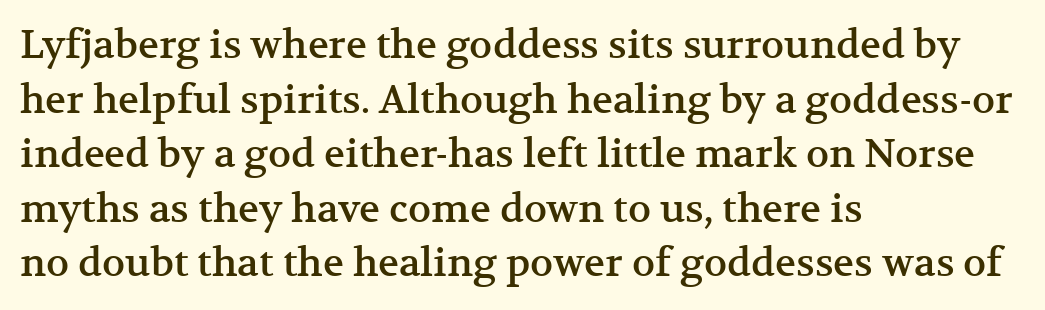
Q: Is the text italic (slanted)? A: No, it is upright.
Q: Is the typeface a serif or a sans-serif typeface? A: Serif.
Q: Is the text underlined? A: No.
Q: How is the paragraph aligned? A: Left-aligned.
Q: Is the spacing between letters normal or unusually wide? A: Normal.
Q: Is the spacing between lines tight, normal or loose? A: Normal.
Q: Width (condensed, normal, or wide)? A: Normal.
Q: Stroke contrast? A: Medium.
Q: x-height? A: Medium.
Q: Monospaced? A: No.
